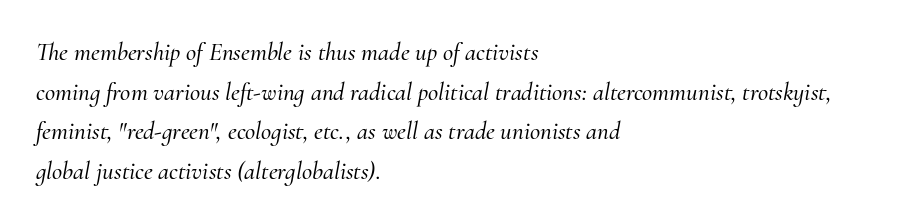
The image shows 25 px text type, italic (leaning right); set left-aligned, normal line spacing (1.59x), normal letter spacing, not underlined.
